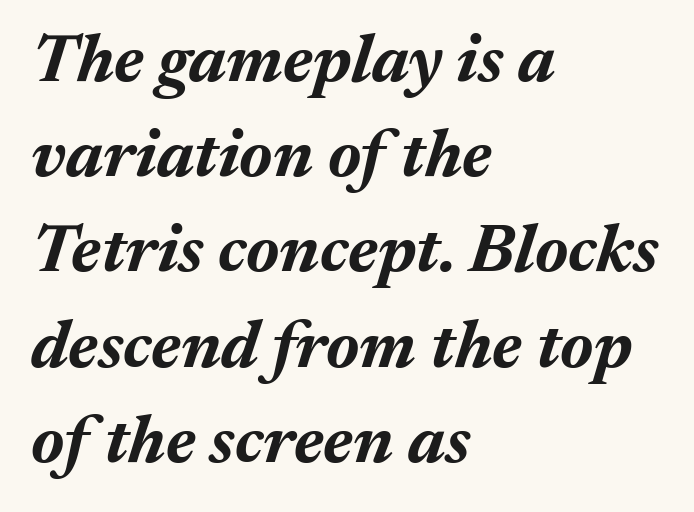
The image shows 68 px bold type, italic (leaning right); set left-aligned, normal line spacing (1.4x), normal letter spacing, not underlined; medium stroke contrast and a medium x-height.
